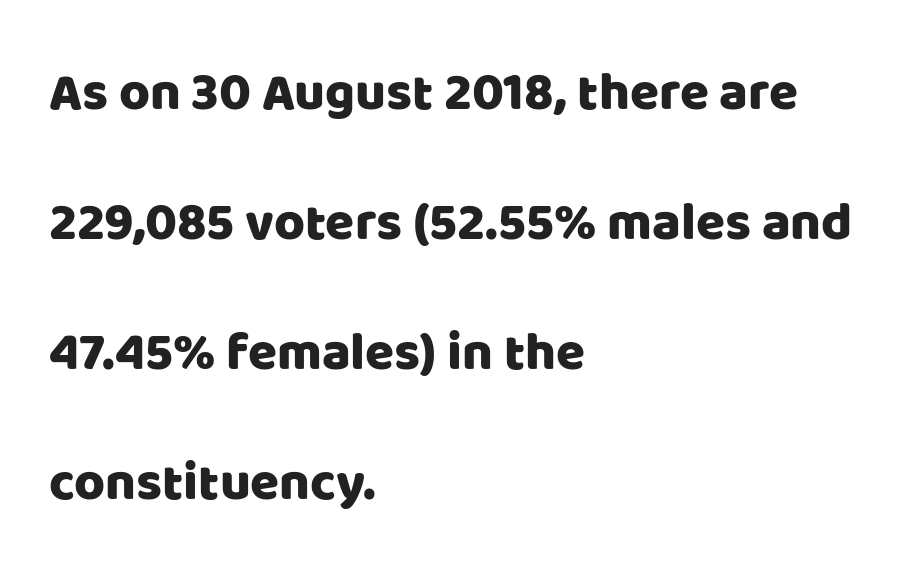
{"serif": "no", "italic": "no", "width": "normal", "stroke_contrast": "low", "x_height": "large", "monospaced": "no", "underline": "no", "align": "left", "line_spacing": "loose", "line_spacing_ratio": 2.45, "letter_spacing": "normal", "letter_spacing_em": 0.0, "glyph_px": 53}
